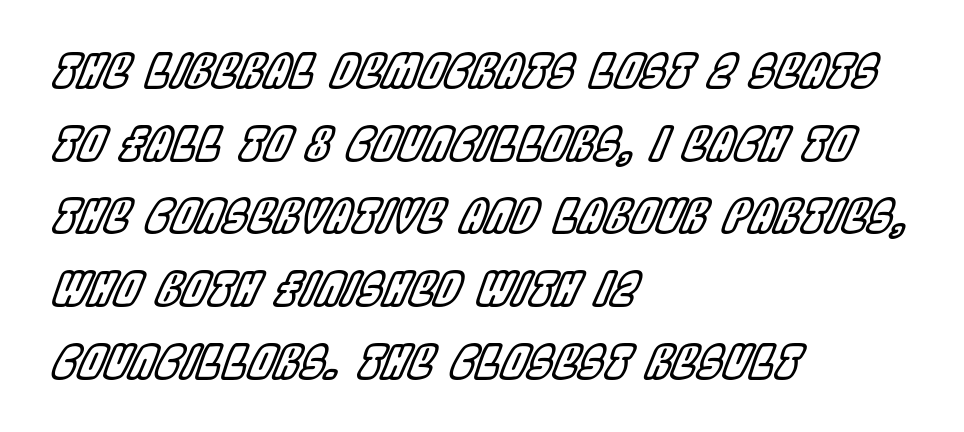
The image shows 46 px condensed type, italic (leaning right); set left-aligned, normal line spacing (1.58x), normal letter spacing, not underlined; a large x-height.
